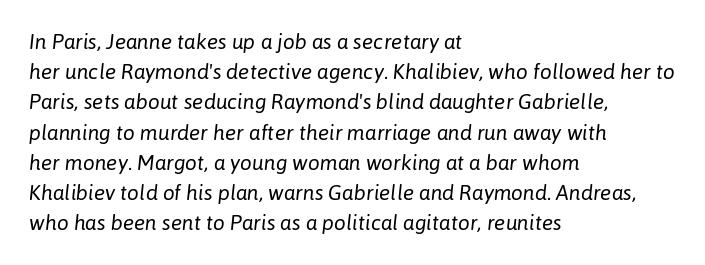
Q: Is the text bold? A: No.
Q: Is the text italic (slanted)? A: Yes, it leans right by about 6 degrees.
Q: Is the text underlined? A: No.
Q: How is the paragraph aligned? A: Left-aligned.
Q: Is the spacing between letters normal or unusually wide? A: Normal.
Q: Is the spacing between lines tight, normal or loose? A: Normal.
